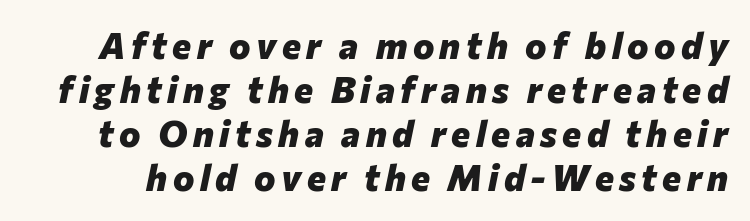
The image shows 36 px heavy type, italic (leaning right); set line spacing 1.22x, not underlined; low stroke contrast and a medium x-height.
